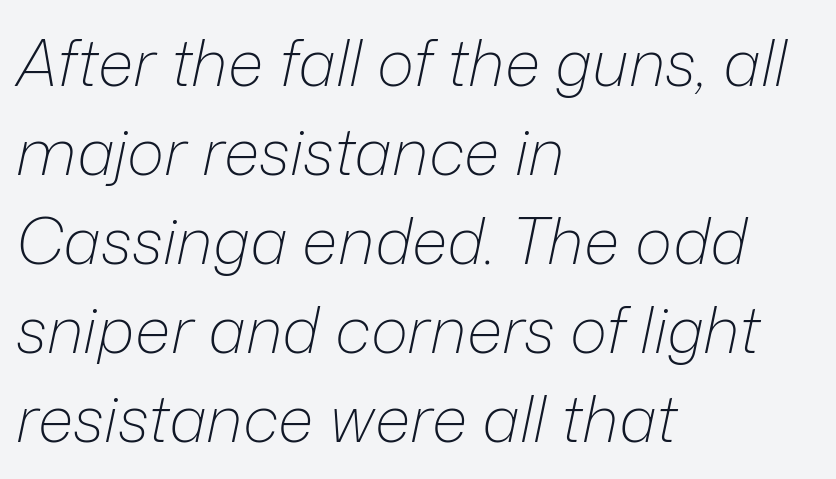
{"italic": "yes", "lean": "right", "slant_degrees": 12, "bold": "no", "weight": "light", "width": "normal", "stroke_contrast": "low", "x_height": "medium", "monospaced": "no", "underline": "no", "align": "left", "line_spacing": "normal", "line_spacing_ratio": 1.39, "letter_spacing": "normal", "letter_spacing_em": 0.0, "glyph_px": 64}
